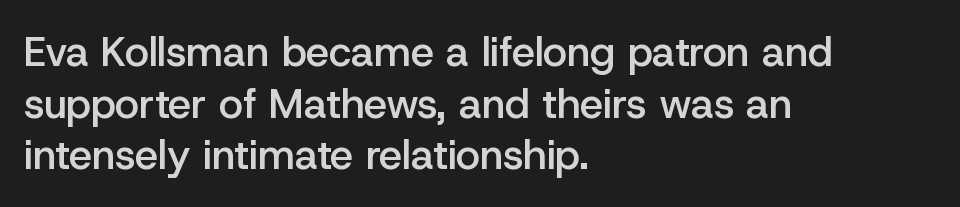
{"serif": "no", "italic": "no", "bold": "semi", "weight": "semibold", "width": "normal", "stroke_contrast": "low", "x_height": "medium", "monospaced": "no", "underline": "no", "align": "left", "line_spacing": "normal", "line_spacing_ratio": 1.26, "letter_spacing": "normal", "letter_spacing_em": 0.0, "glyph_px": 41}
